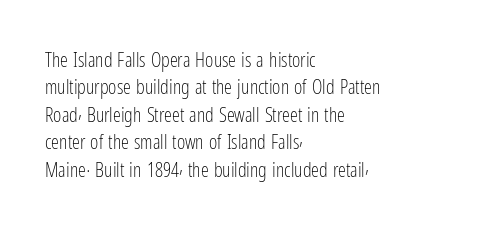
{"italic": "no", "bold": "no", "underline": "no", "align": "left", "line_spacing": "normal", "line_spacing_ratio": 1.37, "letter_spacing": "normal", "letter_spacing_em": 0.0, "glyph_px": 20}
